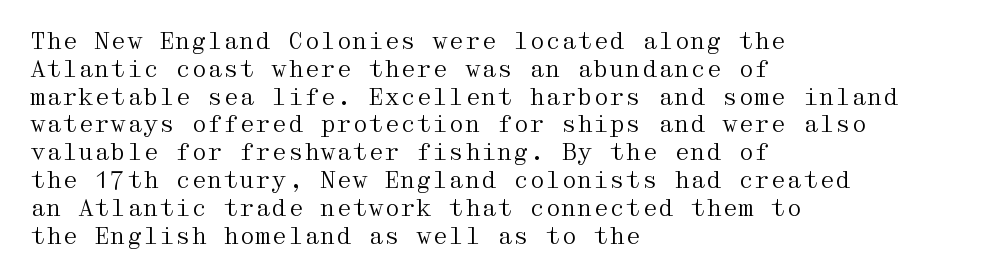
Italic: no, the glyphs are upright roman. Typeset ragged right — the left edge is the straight one. The gaps between neighbouring characters are ordinary and unremarkable. No letter is thick-stroked: the sample isn't bold. Lines of text with bare space underneath.
